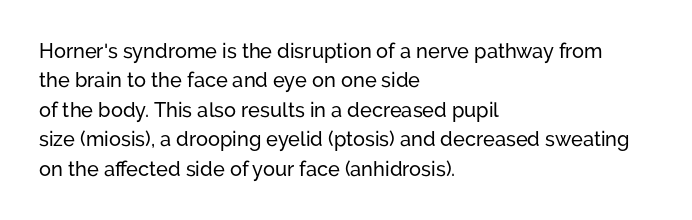
{"italic": "no", "underline": "no", "align": "left", "line_spacing": "normal", "line_spacing_ratio": 1.47, "letter_spacing": "normal", "letter_spacing_em": 0.0, "glyph_px": 20}
